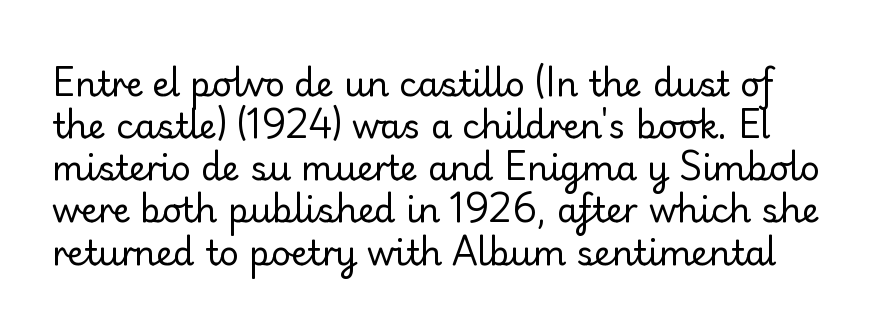
Q: Is the text bold? A: No.
Q: Is the text italic (slanted)? A: No, it is upright.
Q: Is the typeface a serif or a sans-serif typeface? A: Sans-serif.
Q: Is the text underlined? A: No.
Q: Is the spacing between letters normal or unusually wide? A: Normal.
Q: Width (condensed, normal, or wide)? A: Normal.
Q: Stroke contrast? A: Low.
Q: x-height? A: Small.
Q: Monospaced? A: No.
